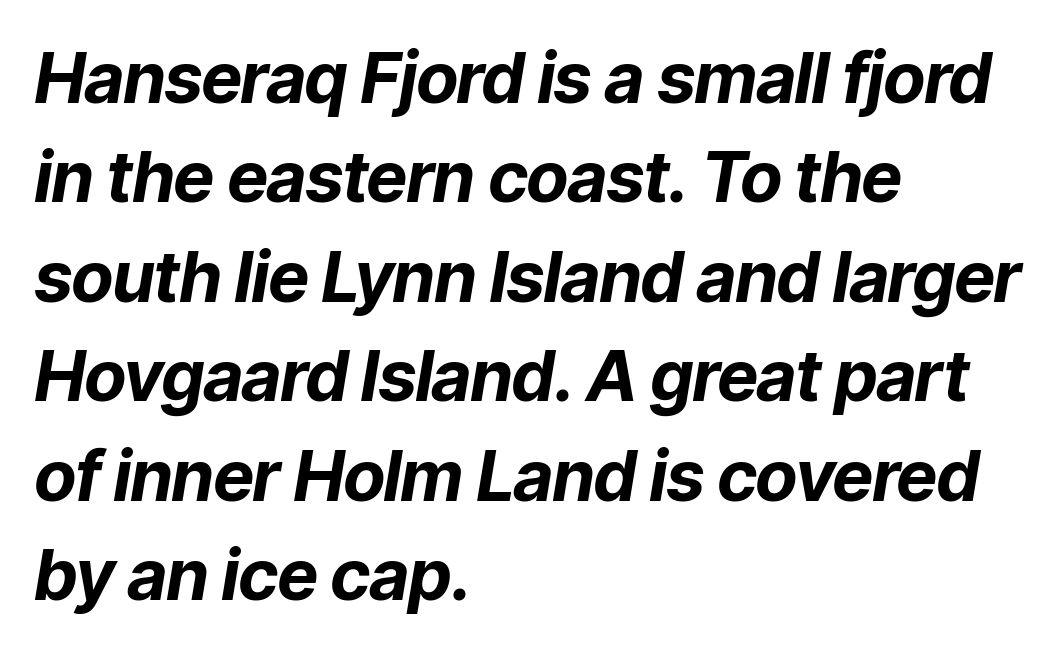
The image shows 70 px bold type, italic (leaning right); set left-aligned, normal line spacing (1.42x), normal letter spacing, not underlined; low stroke contrast and a medium x-height.
